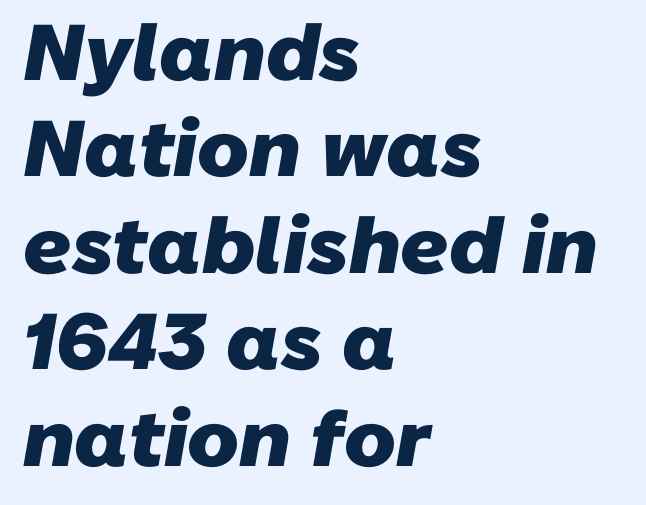
Is the block centered? No — it sits flush against the left margin. Typesetter's note: full bold, strokes at maximum text heaviness. Think of a printed novel: that variable character pitch is what you see here. Beneath every word, the page is bare. Unlike a traditional serif, this face leaves its strokes unadorned.
